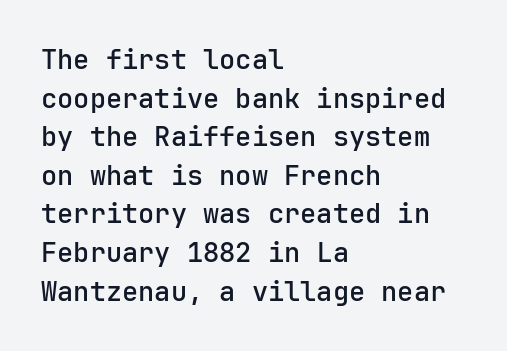
{"italic": "no", "underline": "no", "align": "left", "line_spacing": "normal", "line_spacing_ratio": 1.43, "letter_spacing": "normal", "letter_spacing_em": 0.0, "glyph_px": 27}
